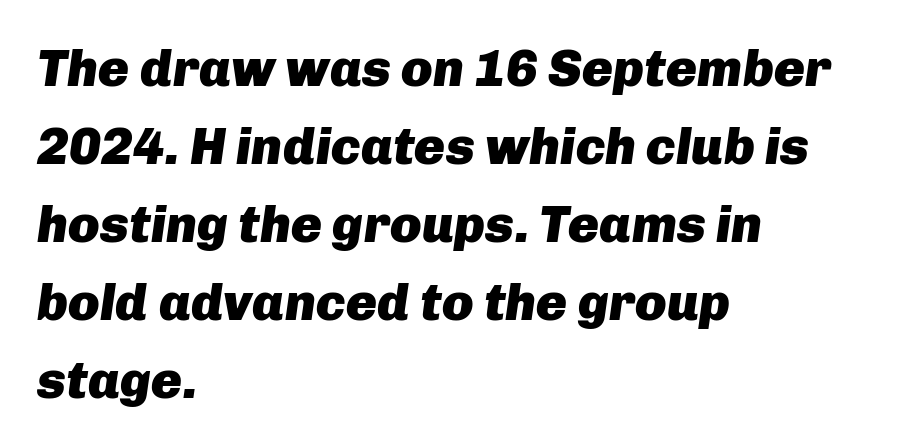
Honestly, there is no underline to notice here at all. Would a proofreader flag this as italicized? Yes. Nothing unusual about the tracking: characters are spaced as the font intends. Compared with an ordinary text face, these strokes are far heavier — a full bold.
